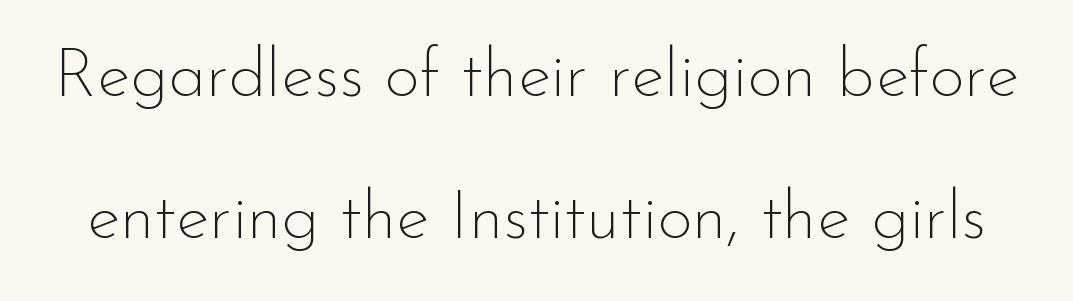
The space between consecutive lines is lavish. In terms of letterspacing, this is plain default setting. The face used here is proportionally spaced, like ordinary book or web type. No heavy texture on the line: the type isn't bold. Nope, no serifs anywhere on these letters. Check the space under the baseline: it is left empty.
